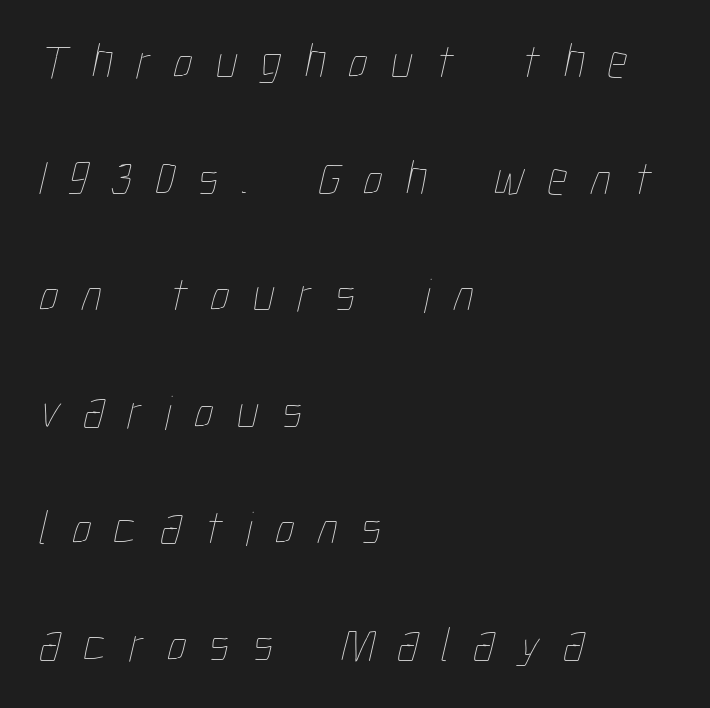
Q: Is the text bold? A: No.
Q: Is the text underlined? A: No.
Q: How is the paragraph aligned? A: Left-aligned.
Q: Is the spacing between letters normal or unusually wide? A: Unusually wide.
Q: Is the spacing between lines tight, normal or loose? A: Loose.
Q: Width (condensed, normal, or wide)? A: Condensed.
Q: Stroke contrast? A: Low.
Q: x-height? A: Medium.
Q: Monospaced? A: No.
